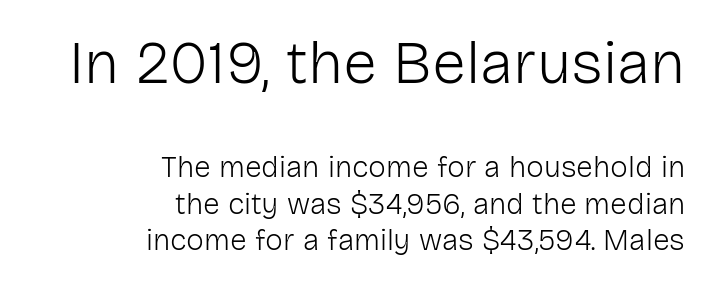
The image shows 61 px light sans-serif type, upright; set right-aligned, line spacing 1.22x, normal letter spacing, not underlined; the first (top) block is 2.03x larger; low stroke contrast and a medium x-height.
